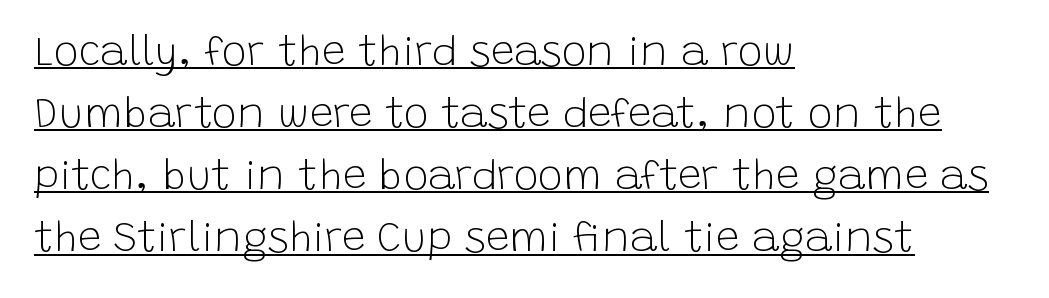
The image shows 42 px light sans-serif type, upright; set left-aligned, normal line spacing (1.48x), normal letter spacing, underlined; low stroke contrast and a large x-height.
